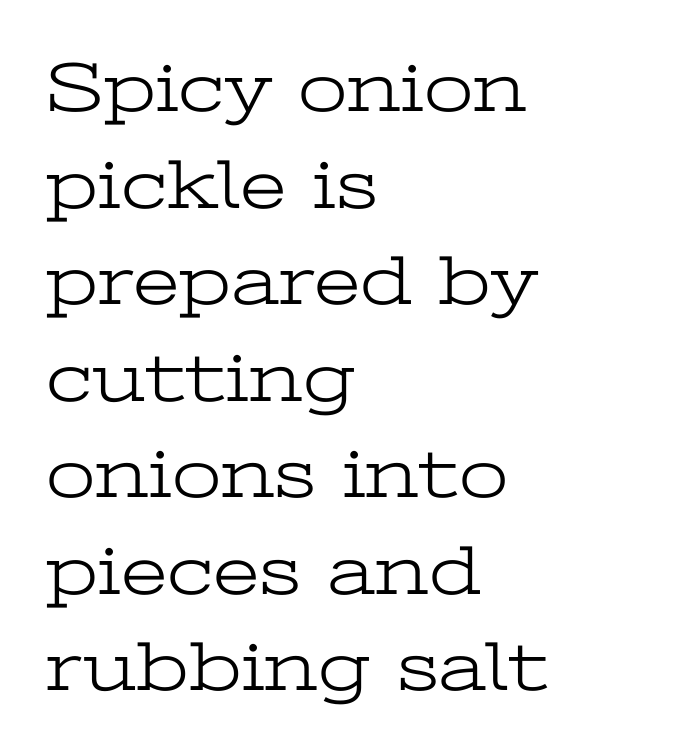
Q: Is the text bold? A: No.
Q: Is the text italic (slanted)? A: No, it is upright.
Q: Is the typeface a serif or a sans-serif typeface? A: Serif.
Q: Is the text underlined? A: No.
Q: How is the paragraph aligned? A: Left-aligned.
Q: Is the spacing between letters normal or unusually wide? A: Normal.
Q: Is the spacing between lines tight, normal or loose? A: Normal.
Q: Width (condensed, normal, or wide)? A: Wide.
Q: Stroke contrast? A: Low.
Q: x-height? A: Medium.
Q: Monospaced? A: No.
